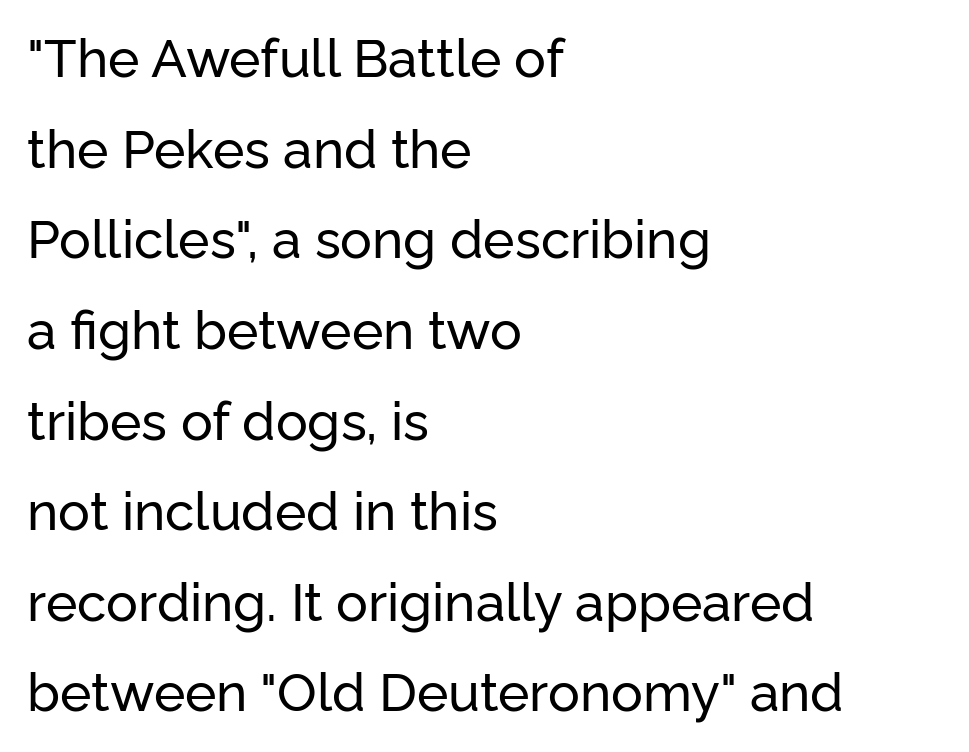
The image shows 53 px sans-serif type, upright; set left-aligned, line spacing 1.71x, normal letter spacing, not underlined; low stroke contrast and a medium x-height.
